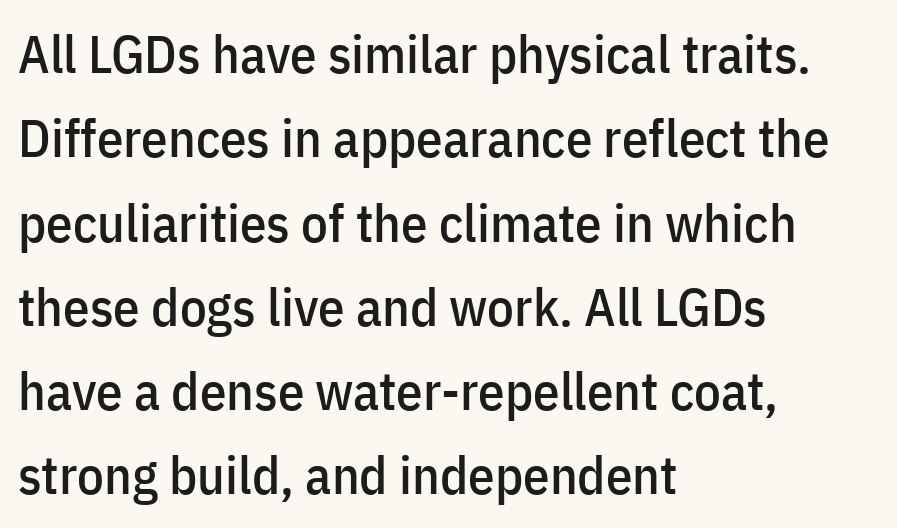
A clean baseline with only descenders dipping below it. It's the straight-up-and-down kind of type. Whoever set this chose a conventional vertical rhythm. Proportional: the letters do not fall into vertical columns.
